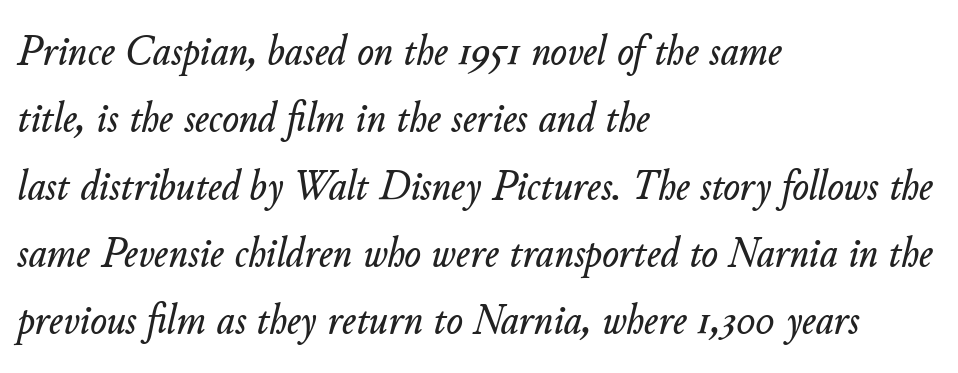
Q: Is the text italic (slanted)? A: Yes, it leans right by about 11 degrees.
Q: Is the text underlined? A: No.
Q: How is the paragraph aligned? A: Left-aligned.
Q: Is the spacing between letters normal or unusually wide? A: Normal.
Q: Is the spacing between lines tight, normal or loose? A: Normal.
Q: Width (condensed, normal, or wide)? A: Normal.
Q: Stroke contrast? A: Low.
Q: x-height? A: Small.
Q: Monospaced? A: No.
